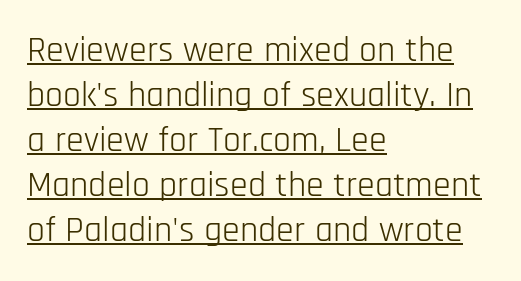
The image shows 36 px light, condensed sans-serif type, upright; set left-aligned, normal line spacing (1.25x), normal letter spacing, underlined; low stroke contrast and a large x-height.
